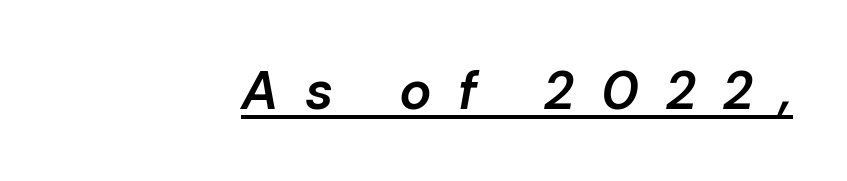
{"italic": "yes", "lean": "right", "slant_degrees": 10, "bold": "semi", "weight": "semibold", "width": "normal", "stroke_contrast": "low", "x_height": "medium", "monospaced": "no", "underline": "yes", "align": "right", "letter_spacing": "wide", "letter_spacing_em": 0.48, "glyph_px": 54}
